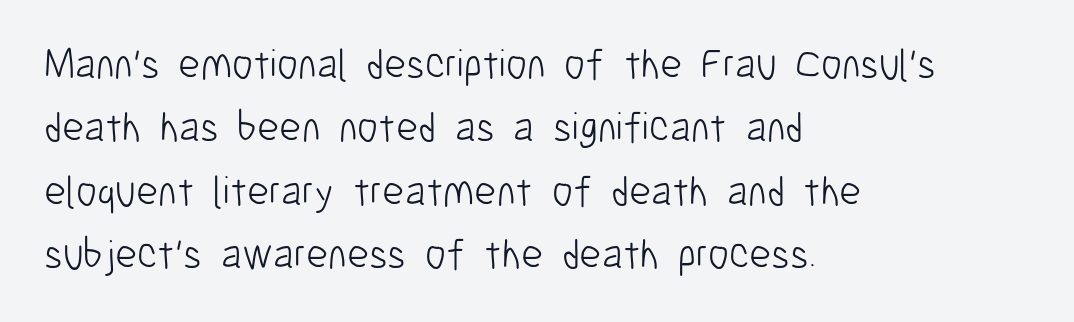
{"serif": "no", "italic": "no", "bold": "no", "weight": "light", "width": "condensed", "stroke_contrast": "low", "x_height": "medium", "monospaced": "no", "underline": "no", "align": "left", "line_spacing": "normal", "line_spacing_ratio": 1.51, "letter_spacing": "normal", "letter_spacing_em": 0.0, "glyph_px": 42}
